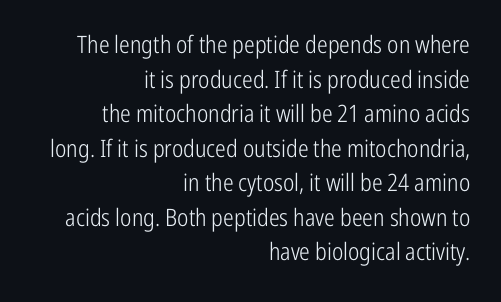
{"italic": "no", "bold": "no", "underline": "no", "align": "right", "line_spacing": "normal", "line_spacing_ratio": 1.44, "letter_spacing": "normal", "letter_spacing_em": 0.0, "glyph_px": 24}
